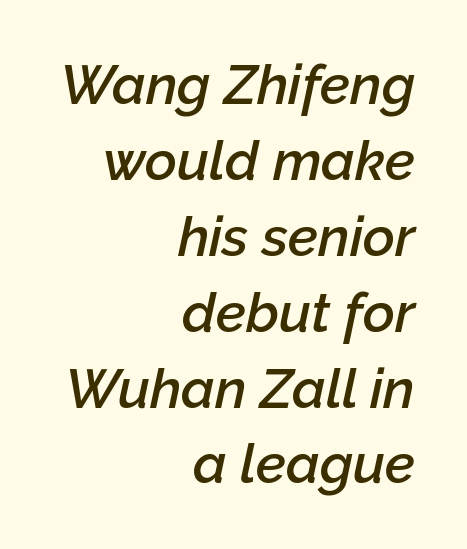
{"italic": "yes", "lean": "right", "slant_degrees": 12, "bold": "semi", "weight": "semibold", "width": "normal", "stroke_contrast": "low", "x_height": "medium", "monospaced": "no", "underline": "no", "align": "right", "line_spacing": "normal", "line_spacing_ratio": 1.38, "letter_spacing": "normal", "letter_spacing_em": 0.0, "glyph_px": 55}
